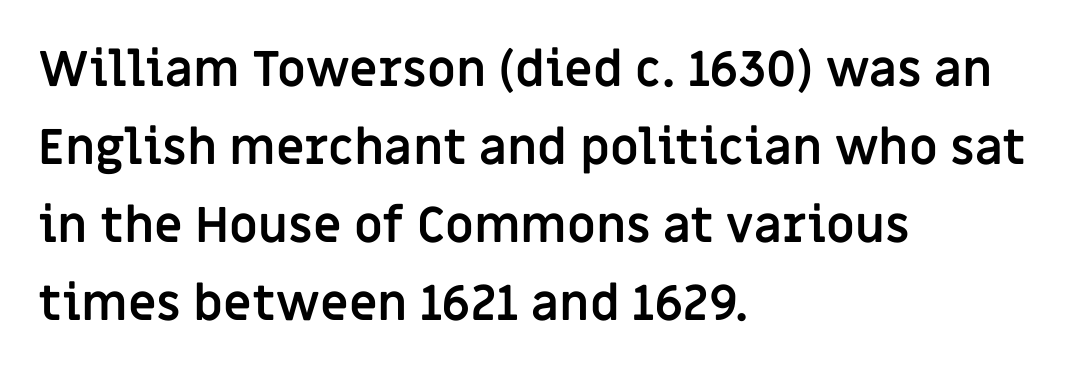
{"serif": "no", "italic": "no", "bold": "yes", "weight": "semibold", "width": "normal", "stroke_contrast": "low", "x_height": "large", "monospaced": "no", "underline": "no", "align": "left", "line_spacing": "normal", "line_spacing_ratio": 1.59, "letter_spacing": "normal", "letter_spacing_em": 0.0, "glyph_px": 49}
